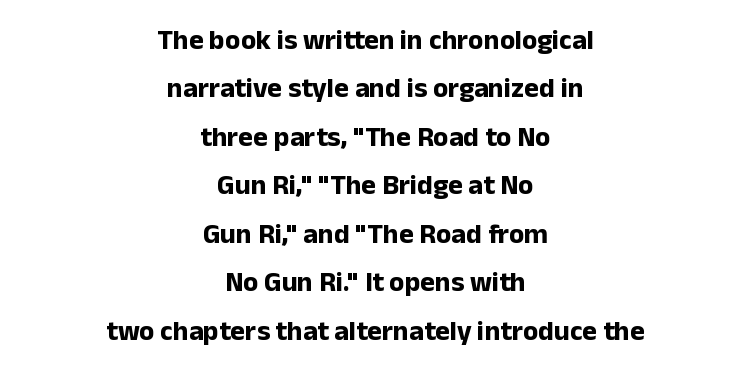
Q: Is the text bold? A: Yes.
Q: Is the text italic (slanted)? A: No, it is upright.
Q: Is the typeface a serif or a sans-serif typeface? A: Sans-serif.
Q: Is the text underlined? A: No.
Q: How is the paragraph aligned? A: Centered.
Q: Is the spacing between letters normal or unusually wide? A: Normal.
Q: Width (condensed, normal, or wide)? A: Normal.
Q: Stroke contrast? A: Low.
Q: x-height? A: Medium.
Q: Monospaced? A: No.
